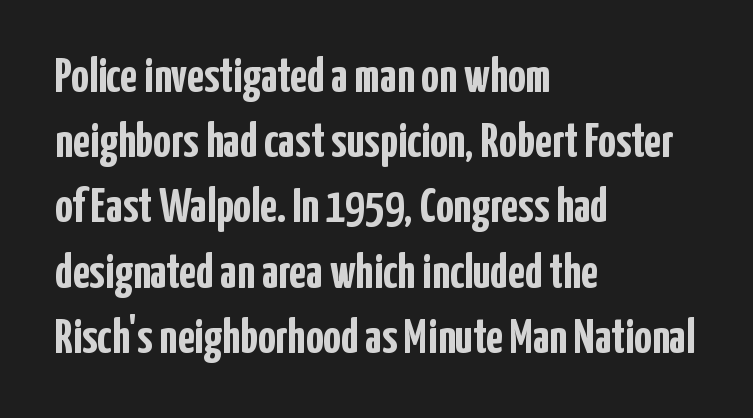
{"serif": "no", "italic": "no", "bold": "yes", "weight": "semibold", "width": "condensed", "stroke_contrast": "low", "x_height": "medium", "monospaced": "no", "underline": "no", "align": "left", "line_spacing": "normal", "line_spacing_ratio": 1.33, "letter_spacing": "normal", "letter_spacing_em": 0.0, "glyph_px": 49}
